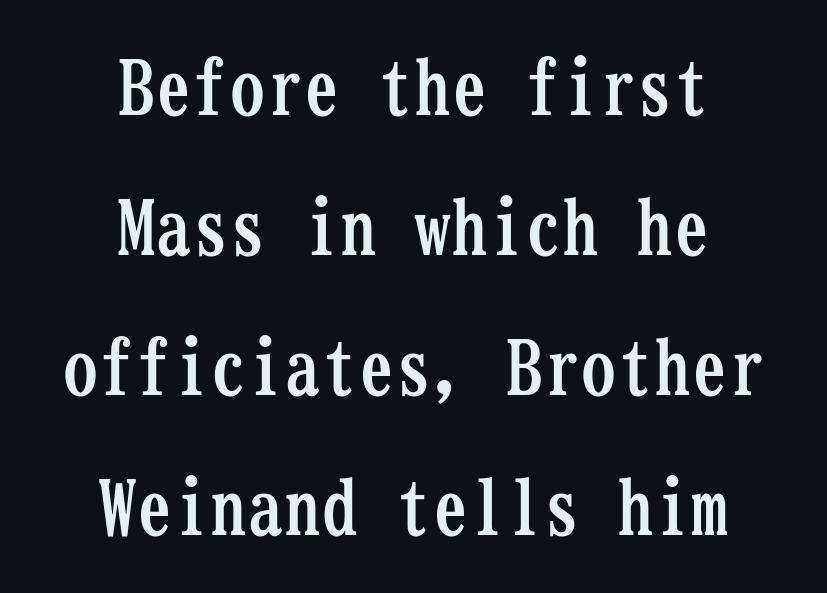
Q: Is the text bold? A: Yes.
Q: Is the text italic (slanted)? A: No, it is upright.
Q: Is the typeface a serif or a sans-serif typeface? A: Serif.
Q: Is the text underlined? A: No.
Q: How is the paragraph aligned? A: Centered.
Q: Is the spacing between letters normal or unusually wide? A: Normal.
Q: Width (condensed, normal, or wide)? A: Condensed.
Q: Stroke contrast? A: Low.
Q: x-height? A: Medium.
Q: Monospaced? A: Yes.
